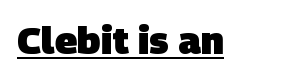
The image shows 38 px heavy sans-serif type; set normal letter spacing, underlined; low stroke contrast and a large x-height.
